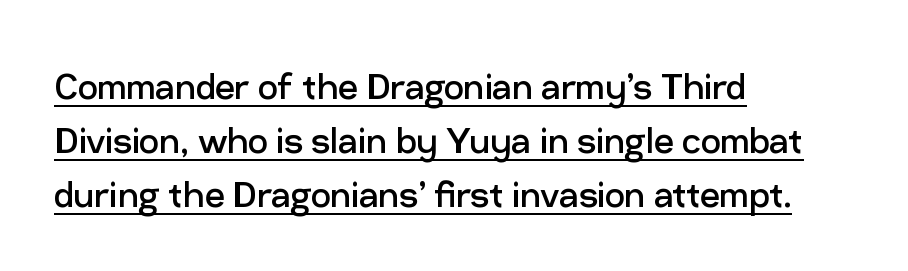
Caption: standard tracking, unaltered. Think of a printed novel: that variable character pitch is what you see here. Which margin do the lines hug? The left one — the right edge is uneven. Note: no serifs on the glyphs. This rendering features underlined lettering. Heaviness? Minimal to ordinary, like unemphasized prose.
